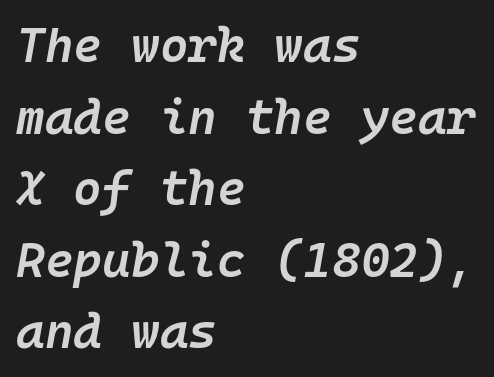
Q: Is the text bold? A: Semi-bold.
Q: Is the text italic (slanted)? A: Yes, it leans right by about 10 degrees.
Q: Is the text underlined? A: No.
Q: How is the paragraph aligned? A: Left-aligned.
Q: Is the spacing between letters normal or unusually wide? A: Normal.
Q: Is the spacing between lines tight, normal or loose? A: Normal.
Q: Width (condensed, normal, or wide)? A: Normal.
Q: Stroke contrast? A: Low.
Q: x-height? A: Medium.
Q: Monospaced? A: Yes.
